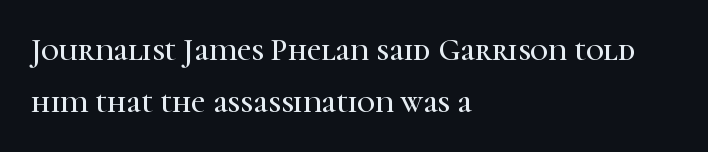
Q: Is the text italic (slanted)? A: No, it is upright.
Q: Is the typeface a serif or a sans-serif typeface? A: Serif.
Q: Is the text underlined? A: No.
Q: How is the paragraph aligned? A: Left-aligned.
Q: Is the spacing between letters normal or unusually wide? A: Normal.
Q: Is the spacing between lines tight, normal or loose? A: Normal.
Q: Width (condensed, normal, or wide)? A: Normal.
Q: Stroke contrast? A: High.
Q: x-height? A: Medium.
Q: Monospaced? A: No.
